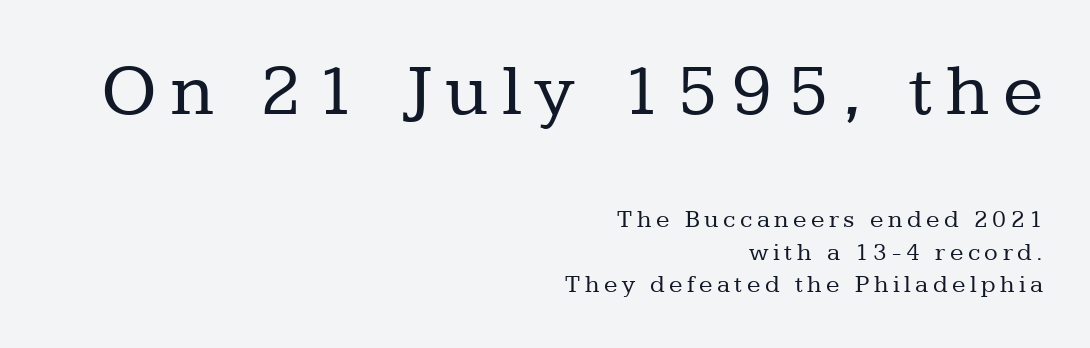
Observe the serifs anchoring each vertical stroke in this sample. The letters advance in unequal steps, a hallmark of proportional type. The letters stand straight up with perfectly vertical stems. The earlier block is typeset at a bigger size than the later block. Reading down the block, your eye finds every line finishing at a fixed right position.
